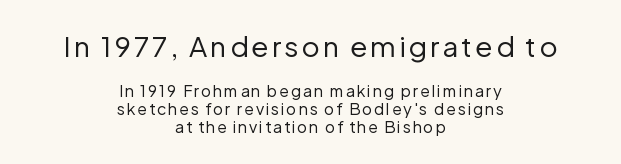
{"serif": "no", "italic": "no", "bold": "no", "weight": "regular", "width": "normal", "stroke_contrast": "low", "x_height": "medium", "monospaced": "no", "underline": "no", "align": "center", "line_spacing": "tight", "line_spacing_ratio": 1.11, "larger_block": "first", "size_ratio": 1.75, "glyph_px": 28}
